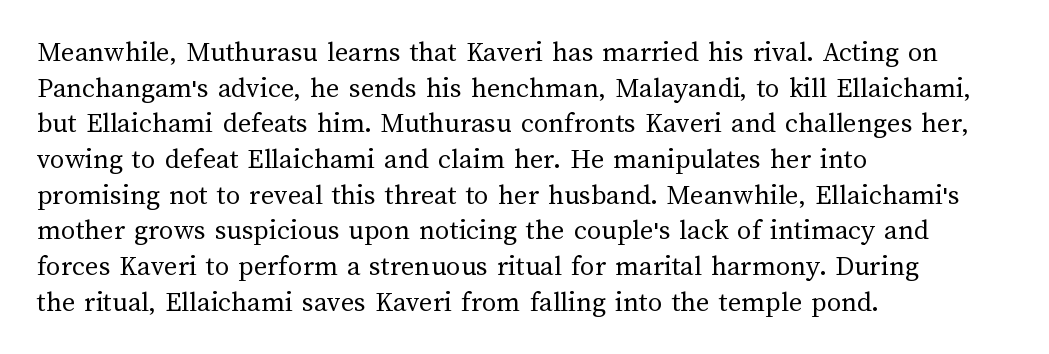
Q: Is the text bold? A: No.
Q: Is the text italic (slanted)? A: No, it is upright.
Q: Is the text underlined? A: No.
Q: How is the paragraph aligned? A: Left-aligned.
Q: Is the spacing between letters normal or unusually wide? A: Normal.
Q: Width (condensed, normal, or wide)? A: Normal.
Q: Stroke contrast? A: Medium.
Q: x-height? A: Medium.
Q: Monospaced? A: No.
